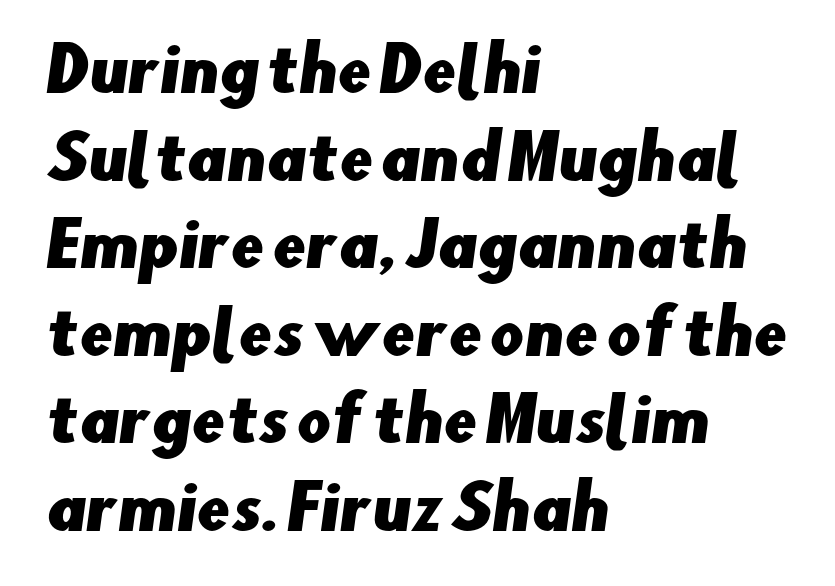
How would I describe the line gaps? Plain and ordinary. Unmarked baselines from the first word to the last. The paragraph shown leans on its left margin. Glyph-to-glyph distance matches everyday printed text. Each letter keeps its own natural width here, so spacing adapts to shape.
